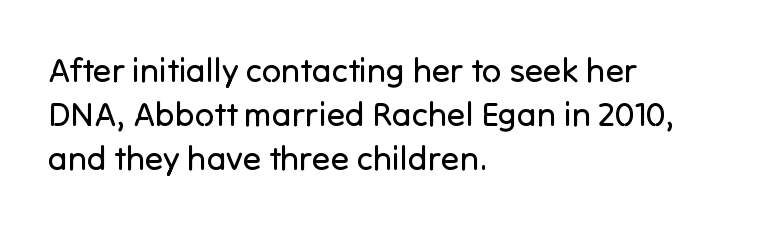
This rendering employs a face without finishing strokes, i.e., a sans-serif. Characters remain perfectly vertical along every line. Notice how the passage keeps a crisp vertical edge on the left only. Varying glyph widths throughout — classic text-font behaviour.
